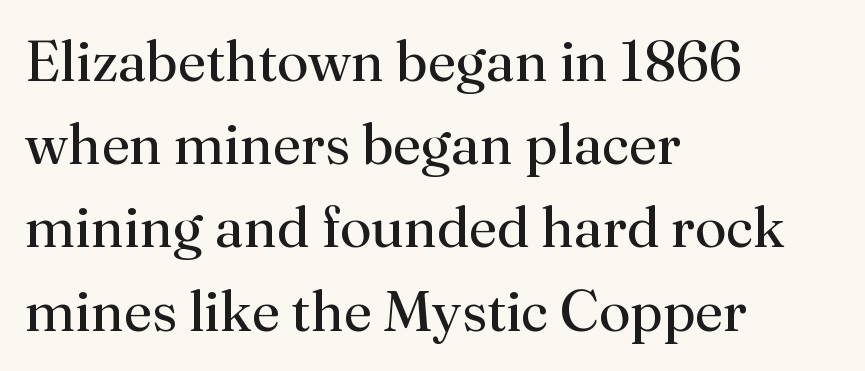
Q: Is the text bold? A: No.
Q: Is the text italic (slanted)? A: No, it is upright.
Q: Is the typeface a serif or a sans-serif typeface? A: Serif.
Q: Is the text underlined? A: No.
Q: How is the paragraph aligned? A: Left-aligned.
Q: Is the spacing between letters normal or unusually wide? A: Normal.
Q: Is the spacing between lines tight, normal or loose? A: Normal.
Q: Width (condensed, normal, or wide)? A: Normal.
Q: Stroke contrast? A: Medium.
Q: x-height? A: Small.
Q: Monospaced? A: No.
